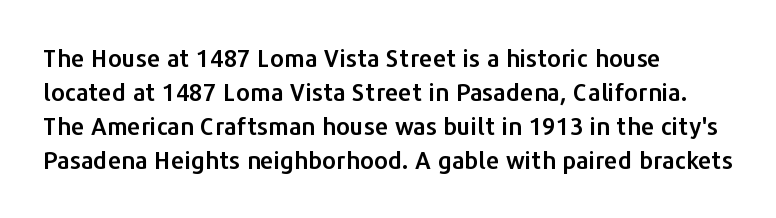
{"italic": "no", "underline": "no", "align": "left", "line_spacing": "normal", "line_spacing_ratio": 1.41, "letter_spacing": "normal", "letter_spacing_em": 0.0, "glyph_px": 24}
